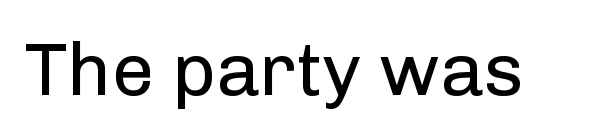
{"serif": "no", "italic": "no", "bold": "no", "weight": "regular", "width": "normal", "stroke_contrast": "low", "x_height": "medium", "monospaced": "no", "underline": "no", "letter_spacing": "normal", "letter_spacing_em": 0.0, "glyph_px": 75}
